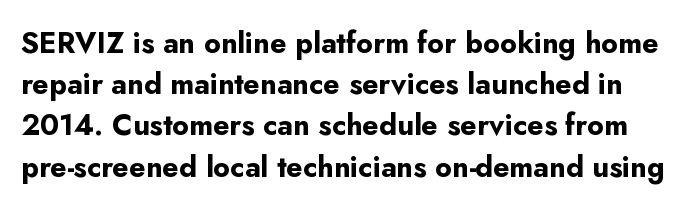
{"serif": "no", "italic": "no", "bold": "yes", "weight": "bold", "width": "normal", "stroke_contrast": "low", "x_height": "small", "monospaced": "no", "underline": "no", "line_spacing": "normal", "line_spacing_ratio": 1.42, "letter_spacing": "normal", "letter_spacing_em": 0.0, "glyph_px": 29}
